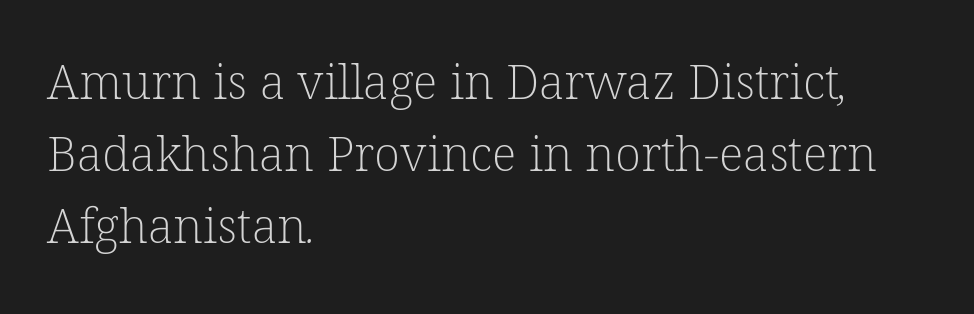
The font family rendered here belongs to the serif group. Honestly, the row spacing looks completely unremarkable. The lines in this sample share a left origin and differ only in where they stop. Does extra space separate the letters? No, they use regular spacing. A typesetter would call this proportional, since set widths differ per character. Bold? No — there's no thickening of the strokes.
